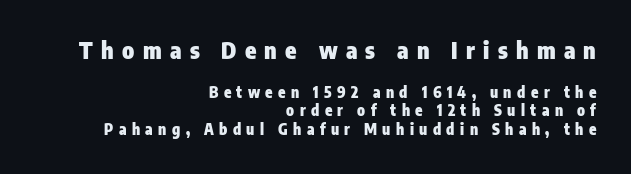
Q: Is the text bold? A: Yes.
Q: Is the text italic (slanted)? A: No, it is upright.
Q: Is the text underlined? A: No.
Q: How is the paragraph aligned? A: Right-aligned.
Q: Is the spacing between letters normal or unusually wide? A: Unusually wide.
Q: Which block of text is set in a larger size, the first (top) or the second (bottom)? A: The first (top) one.
